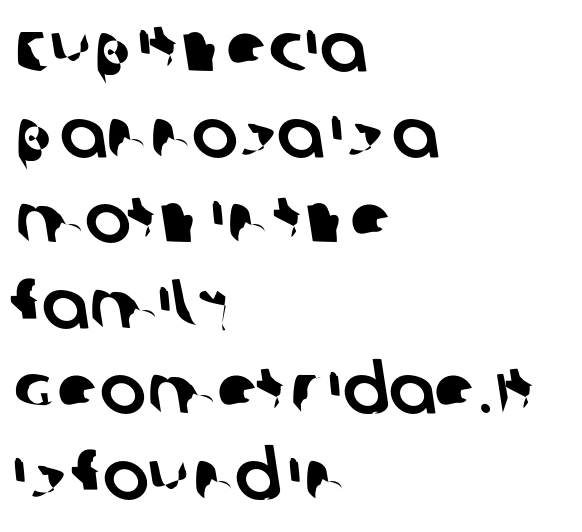
{"serif": "no", "width": "normal", "stroke_contrast": "low", "x_height": "large", "monospaced": "no", "underline": "no", "align": "left", "line_spacing_ratio": 1.24, "letter_spacing": "normal", "letter_spacing_em": 0.0, "glyph_px": 69}
